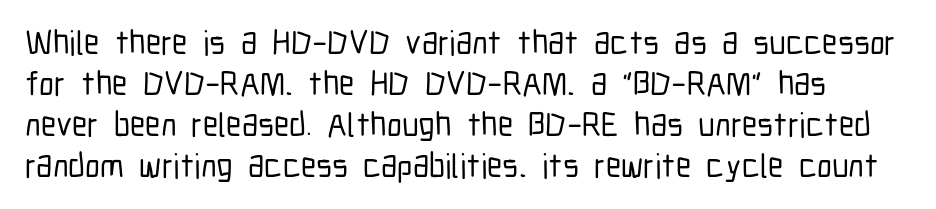
{"serif": "no", "italic": "no", "width": "condensed", "stroke_contrast": "low", "x_height": "medium", "monospaced": "no", "underline": "no", "line_spacing_ratio": 1.21, "letter_spacing": "normal", "letter_spacing_em": 0.0, "glyph_px": 34}
